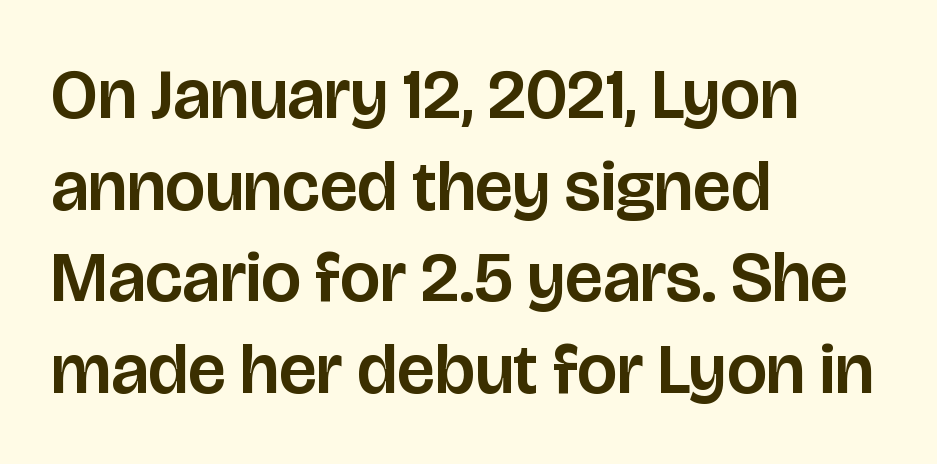
Q: Is the text italic (slanted)? A: No, it is upright.
Q: Is the typeface a serif or a sans-serif typeface? A: Sans-serif.
Q: Is the text underlined? A: No.
Q: How is the paragraph aligned? A: Left-aligned.
Q: Is the spacing between letters normal or unusually wide? A: Normal.
Q: Is the spacing between lines tight, normal or loose? A: Normal.
Q: Width (condensed, normal, or wide)? A: Normal.
Q: Stroke contrast? A: Low.
Q: x-height? A: Large.
Q: Monospaced? A: No.
